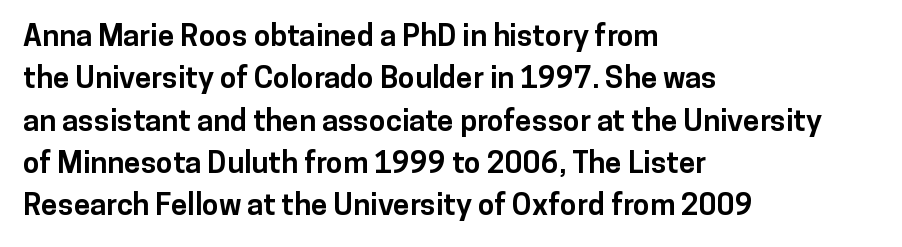
Q: Is the text bold? A: Yes.
Q: Is the text italic (slanted)? A: No, it is upright.
Q: Is the typeface a serif or a sans-serif typeface? A: Sans-serif.
Q: Is the text underlined? A: No.
Q: How is the paragraph aligned? A: Left-aligned.
Q: Is the spacing between letters normal or unusually wide? A: Normal.
Q: Is the spacing between lines tight, normal or loose? A: Normal.
Q: Width (condensed, normal, or wide)? A: Normal.
Q: Stroke contrast? A: Low.
Q: x-height? A: Medium.
Q: Monospaced? A: No.
